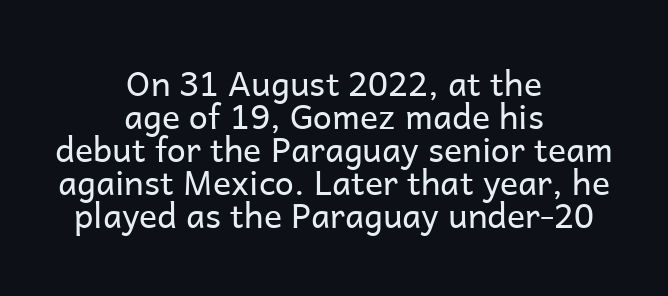
Q: Is the text bold? A: No.
Q: Is the text italic (slanted)? A: No, it is upright.
Q: Is the typeface a serif or a sans-serif typeface? A: Sans-serif.
Q: Is the text underlined? A: No.
Q: How is the paragraph aligned? A: Centered.
Q: Is the spacing between letters normal or unusually wide? A: Normal.
Q: Is the spacing between lines tight, normal or loose? A: Tight.
Q: Width (condensed, normal, or wide)? A: Normal.
Q: Stroke contrast? A: Low.
Q: x-height? A: Medium.
Q: Monospaced? A: No.
